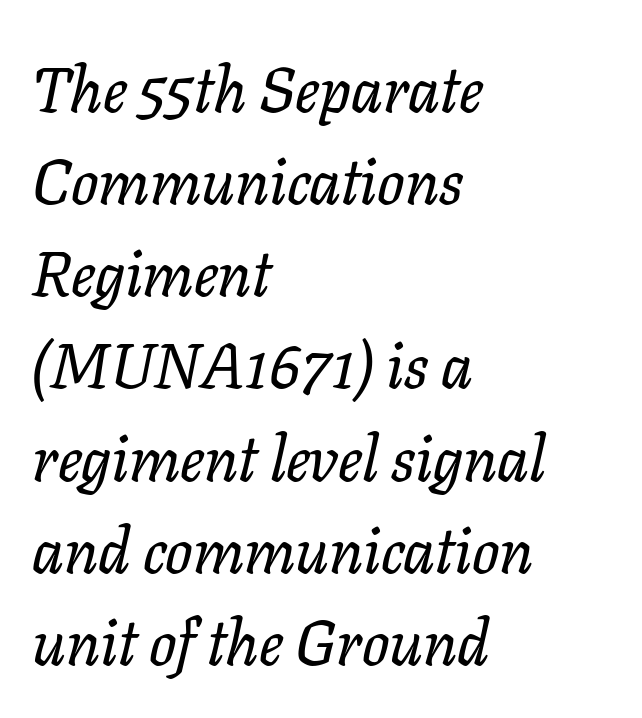
A typesetter would call this leading conventional body-copy spacing. If you drew a line through each stem, it would be angled. In terms of letterspacing, this is plain default setting. Stroke terminals: seriffed.
